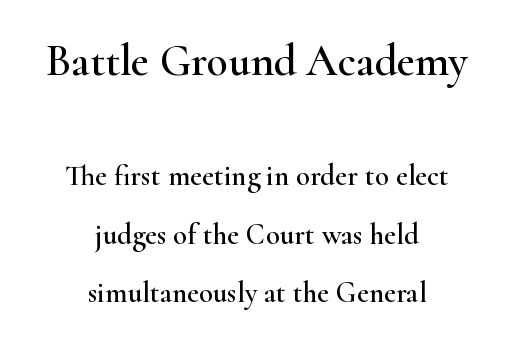
Every character sits straight up, as roman type does. Bigger letters appear in the top chunk; the bottom chunk is reduced. This rendering uses center alignment, leaving both contours irregular but symmetric. Beneath every word, the page is bare. The letters advance in unequal steps, a hallmark of proportional type. The passage shown is typeset with a serif family.
